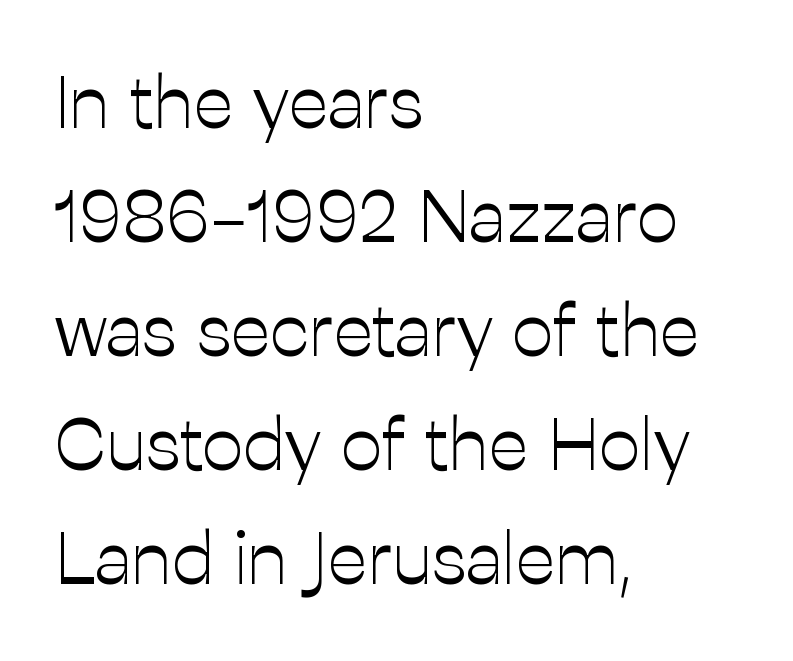
The image shows 74 px light sans-serif type, upright; set left-aligned, normal line spacing (1.54x), normal letter spacing, not underlined; low stroke contrast and a medium x-height.
